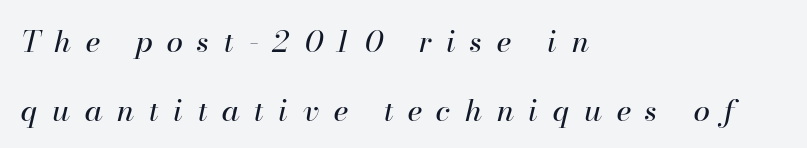
The image shows 30 px regular-weight type, italic (leaning right); set left-aligned, loose line spacing (2.3x), unusually wide letter spacing (+0.48 em), not underlined; high stroke contrast and a small x-height.
